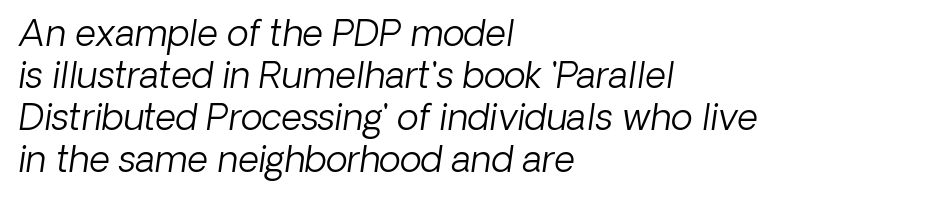
Q: Is the text bold? A: No.
Q: Is the typeface a serif or a sans-serif typeface? A: Sans-serif.
Q: Is the text underlined? A: No.
Q: How is the paragraph aligned? A: Left-aligned.
Q: Is the spacing between letters normal or unusually wide? A: Normal.
Q: Width (condensed, normal, or wide)? A: Normal.
Q: Stroke contrast? A: Low.
Q: x-height? A: Medium.
Q: Monospaced? A: No.
